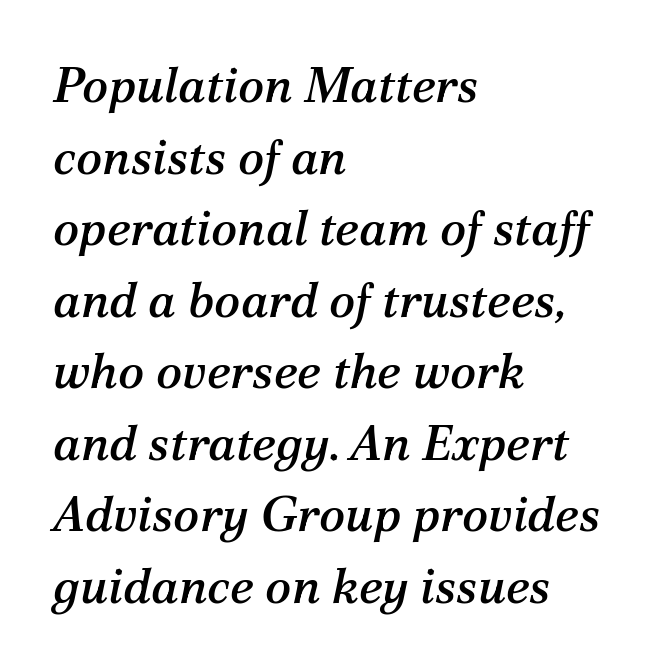
Q: Is the text italic (slanted)? A: Yes, it leans right by about 12 degrees.
Q: Is the typeface a serif or a sans-serif typeface? A: Serif.
Q: Is the text underlined? A: No.
Q: How is the paragraph aligned? A: Left-aligned.
Q: Is the spacing between letters normal or unusually wide? A: Normal.
Q: Is the spacing between lines tight, normal or loose? A: Normal.
Q: Width (condensed, normal, or wide)? A: Normal.
Q: Stroke contrast? A: Medium.
Q: x-height? A: Medium.
Q: Monospaced? A: No.
